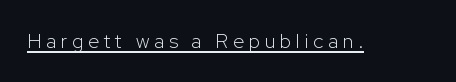
The image shows 20 px text type, upright; set unusually wide letter spacing (+0.24 em), underlined.
